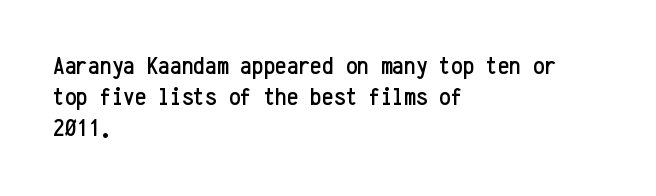
{"italic": "no", "underline": "no", "align": "left", "line_spacing_ratio": 1.2, "letter_spacing": "normal", "letter_spacing_em": 0.0, "glyph_px": 26}
